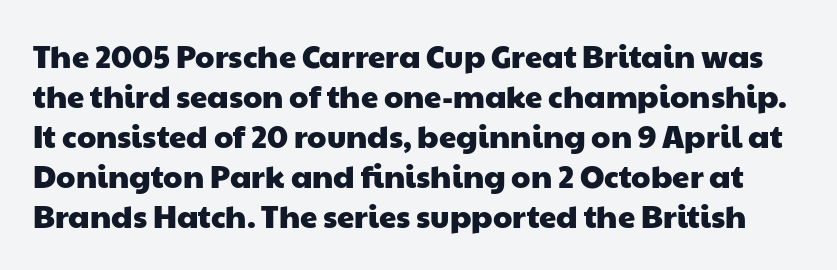
Compared with typical paragraphs, the rows here are spaced about the same. Words float on clear page, feet unadorned. Unlike a traditional serif, this face leaves its strokes unadorned. Here the designer chose a conventional face with non-uniform glyph widths. Nothing unusual about the tracking: characters are spaced as the font intends.
